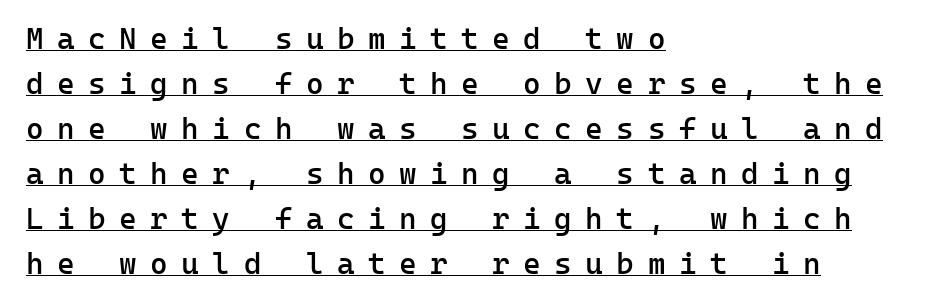
Q: Is the text bold? A: Semi-bold.
Q: Is the text italic (slanted)? A: No, it is upright.
Q: Is the typeface a serif or a sans-serif typeface? A: Sans-serif.
Q: Is the text underlined? A: Yes.
Q: How is the paragraph aligned? A: Left-aligned.
Q: Is the spacing between letters normal or unusually wide? A: Unusually wide.
Q: Is the spacing between lines tight, normal or loose? A: Normal.
Q: Width (condensed, normal, or wide)? A: Normal.
Q: Stroke contrast? A: Low.
Q: x-height? A: Medium.
Q: Monospaced? A: Yes.
